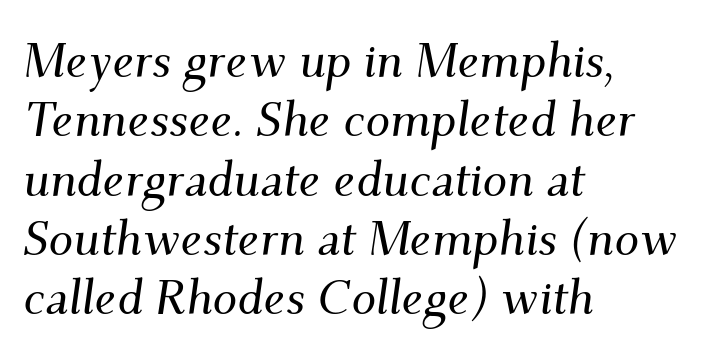
{"serif": "yes", "italic": "yes", "lean": "right", "slant_degrees": 9, "width": "normal", "stroke_contrast": "medium", "x_height": "small", "monospaced": "no", "underline": "no", "align": "left", "line_spacing_ratio": 1.21, "letter_spacing": "normal", "letter_spacing_em": 0.0, "glyph_px": 49}
